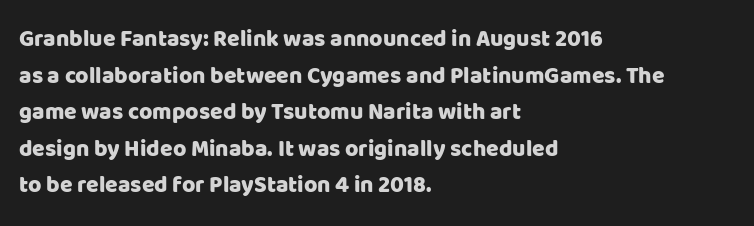
Q: Is the text italic (slanted)? A: No, it is upright.
Q: Is the text underlined? A: No.
Q: How is the paragraph aligned? A: Left-aligned.
Q: Is the spacing between letters normal or unusually wide? A: Normal.
Q: Is the spacing between lines tight, normal or loose? A: Normal.
